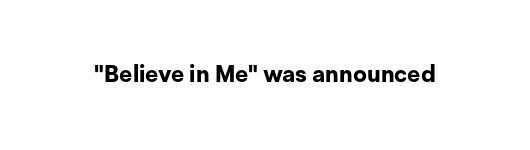
The image shows 23 px bold type, upright; set normal letter spacing, not underlined.
